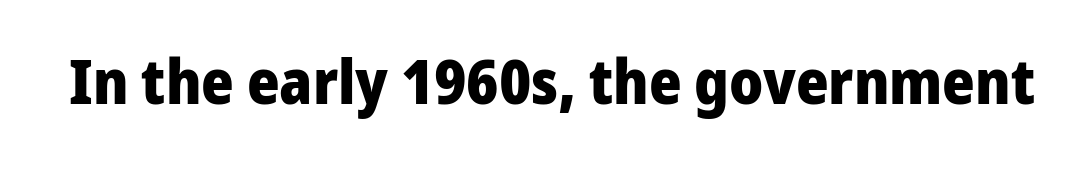
{"serif": "no", "italic": "no", "bold": "yes", "weight": "heavy", "width": "normal", "stroke_contrast": "low", "x_height": "medium", "monospaced": "no", "underline": "no", "letter_spacing": "normal", "letter_spacing_em": 0.0, "glyph_px": 62}
